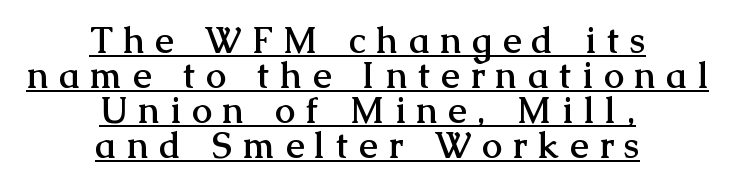
{"serif": "yes", "italic": "no", "bold": "yes", "weight": "semibold", "width": "normal", "stroke_contrast": "medium", "x_height": "medium", "monospaced": "no", "underline": "yes", "align": "center", "line_spacing": "tight", "line_spacing_ratio": 0.97, "letter_spacing": "wide", "letter_spacing_em": 0.31, "glyph_px": 36}
